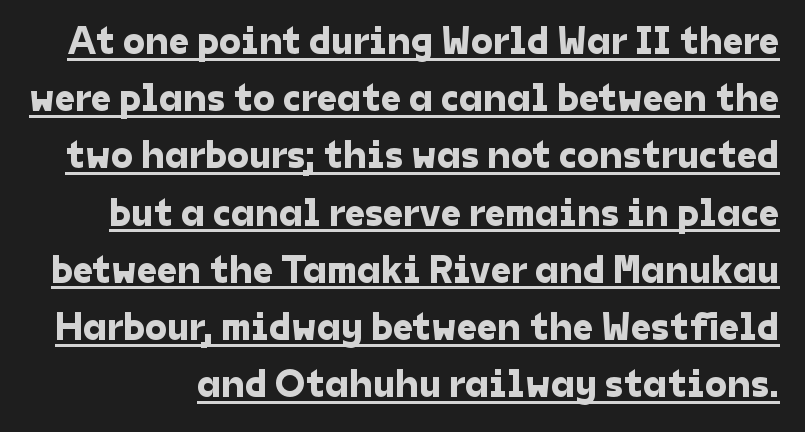
{"serif": "no", "width": "normal", "stroke_contrast": "low", "x_height": "medium", "monospaced": "no", "underline": "yes", "line_spacing": "normal", "line_spacing_ratio": 1.43, "letter_spacing": "normal", "letter_spacing_em": 0.0, "glyph_px": 40}
